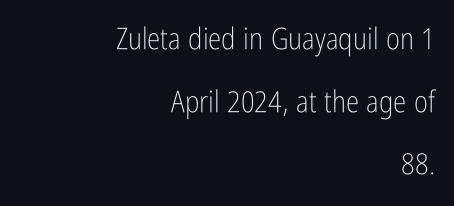
Q: Is the text bold? A: No.
Q: Is the text italic (slanted)? A: No, it is upright.
Q: Is the typeface a serif or a sans-serif typeface? A: Sans-serif.
Q: Is the text underlined? A: No.
Q: How is the paragraph aligned? A: Right-aligned.
Q: Is the spacing between letters normal or unusually wide? A: Normal.
Q: Is the spacing between lines tight, normal or loose? A: Loose.
Q: Width (condensed, normal, or wide)? A: Condensed.
Q: Stroke contrast? A: Low.
Q: x-height? A: Medium.
Q: Monospaced? A: No.
